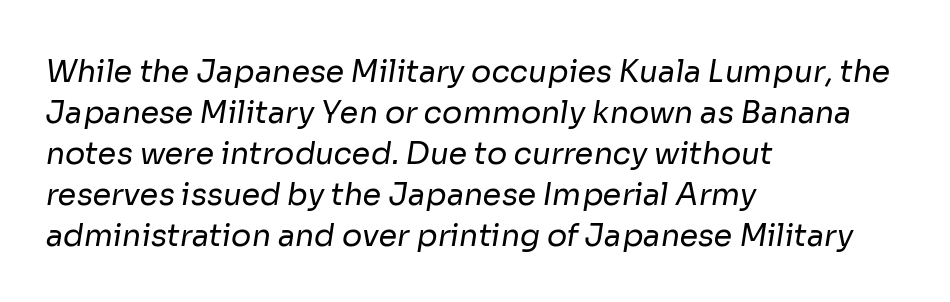
Q: Is the text bold? A: No.
Q: Is the typeface a serif or a sans-serif typeface? A: Sans-serif.
Q: Is the text underlined? A: No.
Q: How is the paragraph aligned? A: Left-aligned.
Q: Is the spacing between letters normal or unusually wide? A: Normal.
Q: Is the spacing between lines tight, normal or loose? A: Normal.
Q: Width (condensed, normal, or wide)? A: Normal.
Q: Stroke contrast? A: Low.
Q: x-height? A: Medium.
Q: Monospaced? A: No.
